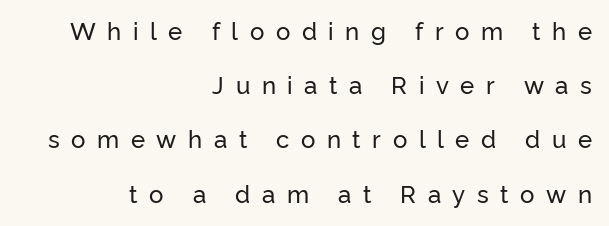
Tracking value appears strongly positive — letters spread wide. The lines in this sample share a right terminus and differ only in where they begin. Descenders are the only things crossing below the line. The typography opts for an upright posture over an oblique one. The line-height multiplier appears high, well above default.
